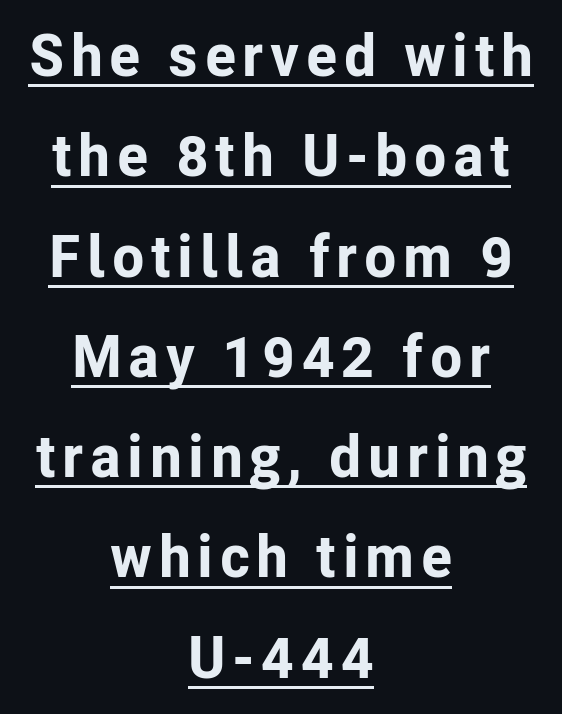
The image shows 59 px bold sans-serif type, upright; set centered, normal line spacing (1.7x), underlined; low stroke contrast and a medium x-height.
